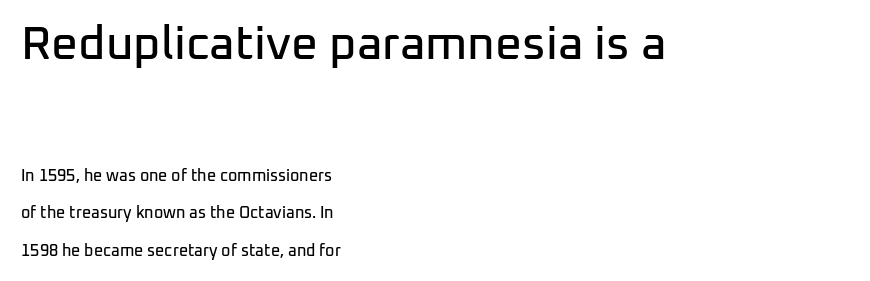
Visually, the top section dominates because its glyphs are scaled up. The characters display no serif detailing; their extremities are plain. This rendering features lettering with no underline. A typesetter would call this leading open, well beyond the default. The axis of the letterforms is exactly vertical. Students, note that the glyphs here touch the page at normal intervals.
